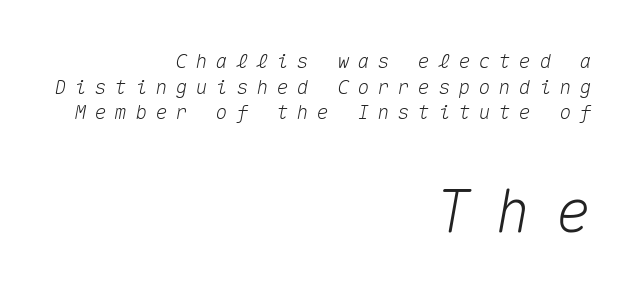
Whoever set this made the second block the dominant, larger element. Horizontal bands of white between lines are of average thickness. Every character here occupies the same horizontal width, giving the sample a typewriter-like rhythm. The rendering applies a slant to the glyphs. Any mark beneath the type? The region is blank.
